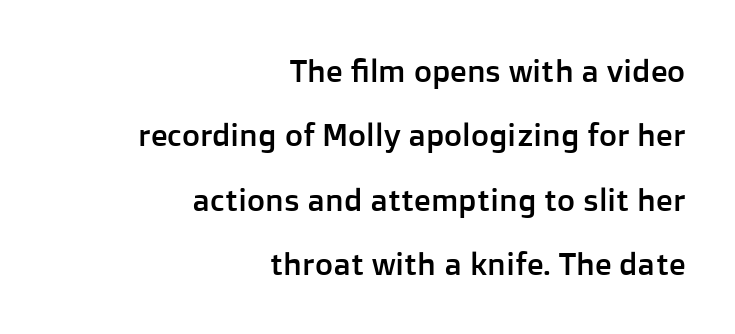
The image shows 31 px sans-serif type, upright; set right-aligned, loose line spacing (2.08x), normal letter spacing, not underlined; low stroke contrast and a medium x-height.
